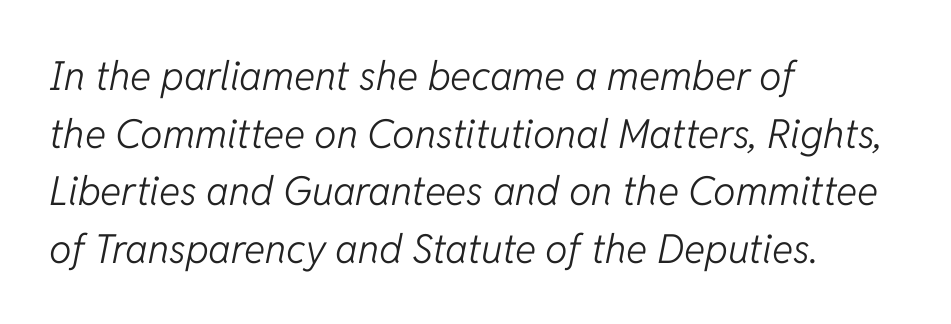
{"italic": "yes", "lean": "right", "slant_degrees": 11, "bold": "no", "weight": "light", "width": "normal", "stroke_contrast": "low", "x_height": "medium", "monospaced": "no", "underline": "no", "align": "left", "line_spacing": "normal", "line_spacing_ratio": 1.44, "letter_spacing": "normal", "letter_spacing_em": 0.0, "glyph_px": 40}
